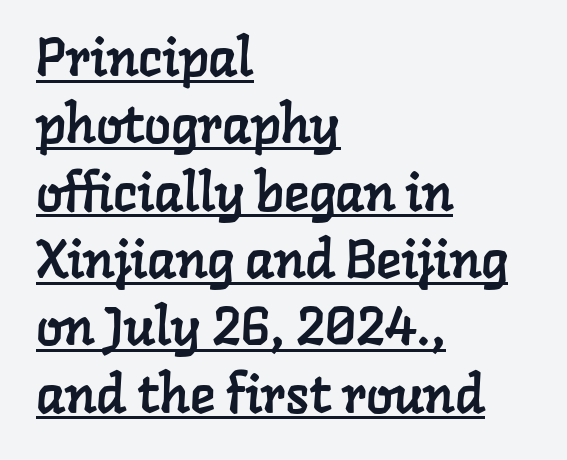
The image shows 53 px serif type; set left-aligned, normal line spacing (1.27x), normal letter spacing, underlined; low stroke contrast and a medium x-height.
